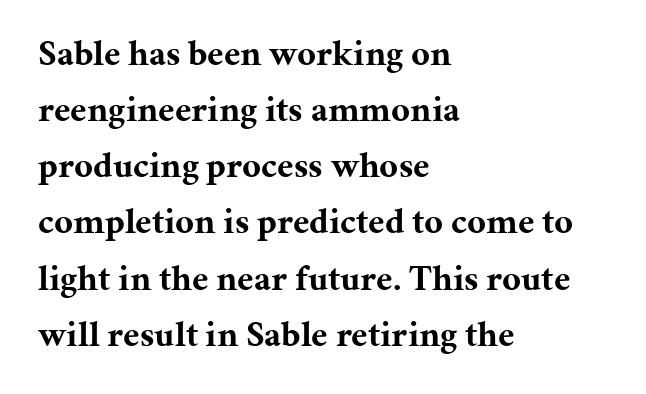
{"serif": "yes", "italic": "no", "bold": "yes", "weight": "bold", "width": "normal", "stroke_contrast": "medium", "x_height": "medium", "monospaced": "no", "underline": "no", "align": "left", "line_spacing": "normal", "line_spacing_ratio": 1.56, "letter_spacing": "normal", "letter_spacing_em": 0.0, "glyph_px": 36}
